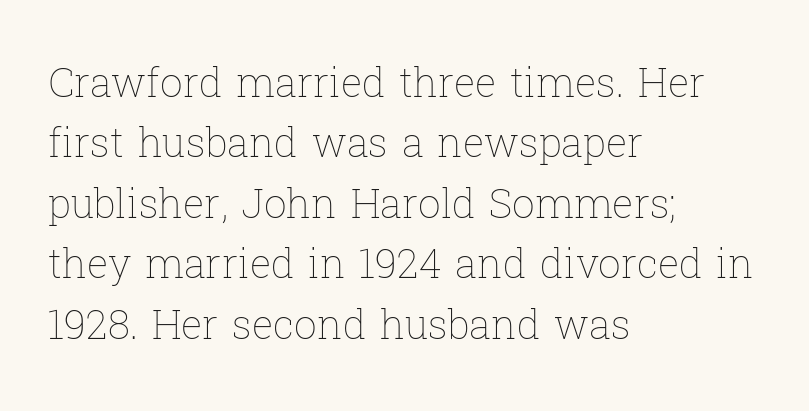
The image shows 40 px thin type, upright; set left-aligned, normal line spacing (1.51x), normal letter spacing, not underlined; low stroke contrast and a medium x-height.
